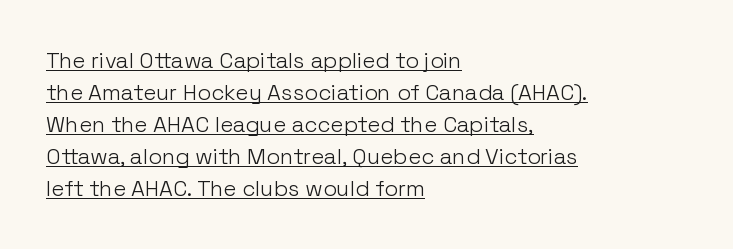
The image shows 22 px text type, upright; set left-aligned, normal line spacing (1.45x), normal letter spacing, underlined.
